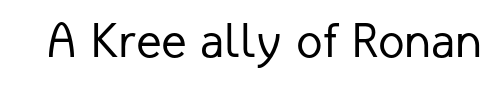
Observe the absence of serifs on each vertical stroke in this sample. The passage shown has conventional tracking throughout. Every character sits straight up, as roman type does. No letter is thick-stroked: the sample isn't bold. Think of a printed novel: that variable character pitch is what you see here. The area under the type is left untouched.
